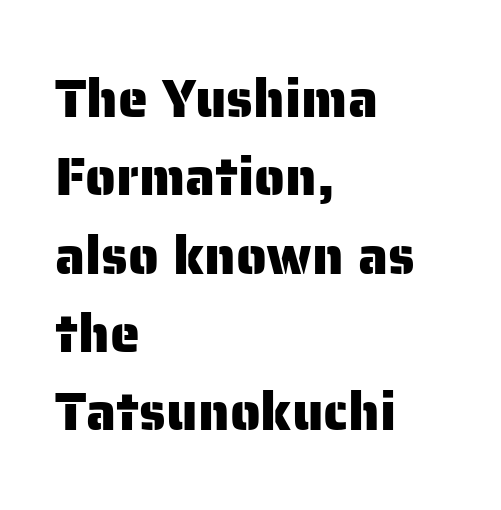
{"serif": "no", "italic": "no", "width": "normal", "stroke_contrast": "low", "x_height": "medium", "monospaced": "no", "underline": "no", "align": "left", "line_spacing": "normal", "line_spacing_ratio": 1.45, "letter_spacing": "normal", "letter_spacing_em": 0.0, "glyph_px": 54}
